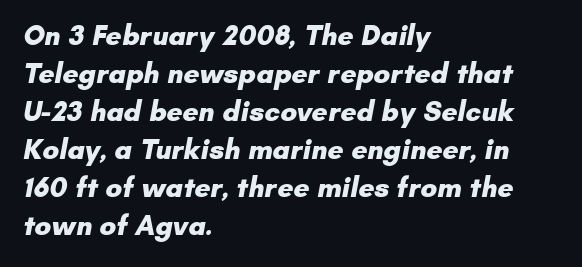
Q: Is the text bold? A: Yes.
Q: Is the typeface a serif or a sans-serif typeface? A: Sans-serif.
Q: Is the text underlined? A: No.
Q: How is the paragraph aligned? A: Left-aligned.
Q: Is the spacing between letters normal or unusually wide? A: Normal.
Q: Is the spacing between lines tight, normal or loose? A: Normal.
Q: Width (condensed, normal, or wide)? A: Normal.
Q: Stroke contrast? A: Low.
Q: x-height? A: Small.
Q: Monospaced? A: No.
